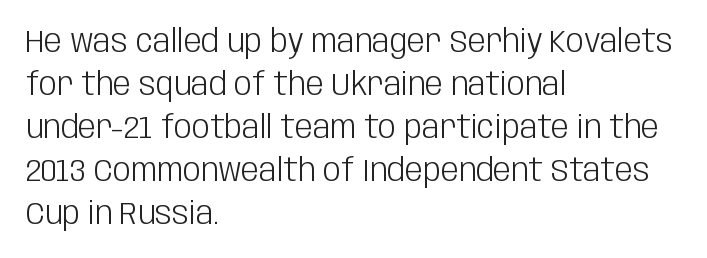
{"serif": "no", "italic": "no", "bold": "no", "weight": "light", "width": "condensed", "stroke_contrast": "low", "x_height": "large", "monospaced": "no", "underline": "no", "align": "left", "line_spacing": "normal", "line_spacing_ratio": 1.34, "letter_spacing": "normal", "letter_spacing_em": 0.0, "glyph_px": 32}
